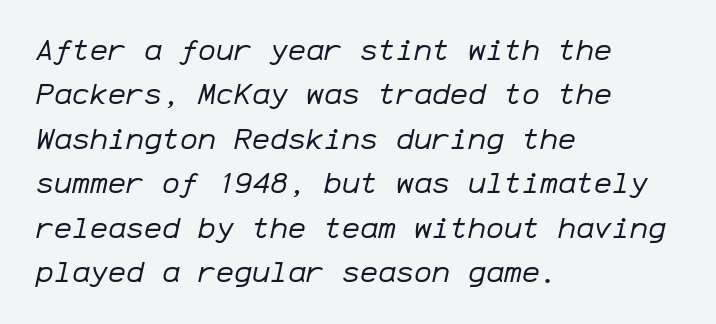
{"italic": "yes", "lean": "right", "slant_degrees": 12, "bold": "no", "weight": "regular", "width": "normal", "stroke_contrast": "low", "x_height": "medium", "monospaced": "yes", "underline": "no", "align": "left", "line_spacing": "normal", "line_spacing_ratio": 1.48, "letter_spacing": "normal", "letter_spacing_em": 0.0, "glyph_px": 30}
